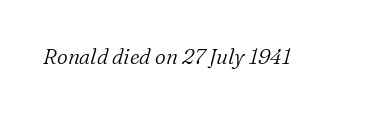
Q: Is the text bold? A: No.
Q: Is the text italic (slanted)? A: Yes, it leans right by about 16 degrees.
Q: Is the text underlined? A: No.
Q: Is the spacing between letters normal or unusually wide? A: Normal.
